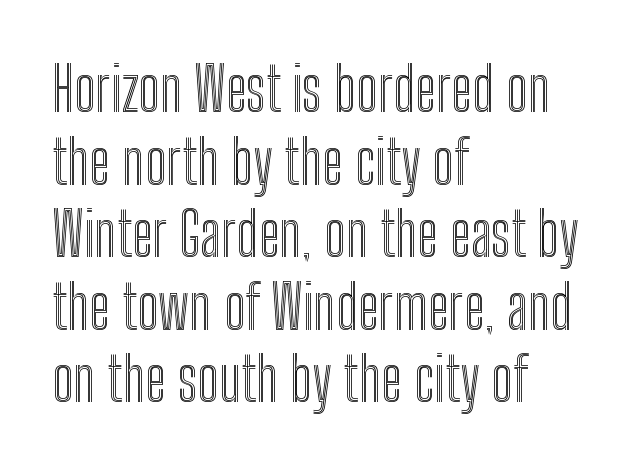
Spacing verdict: proportional, widths tailored to each character. Is there any slant? The stems are plumb. Between one letter and the next there's only the usual sliver of space. Descenders are the only things crossing below the line. The passage is arranged the way most books set body copy — flush left.
